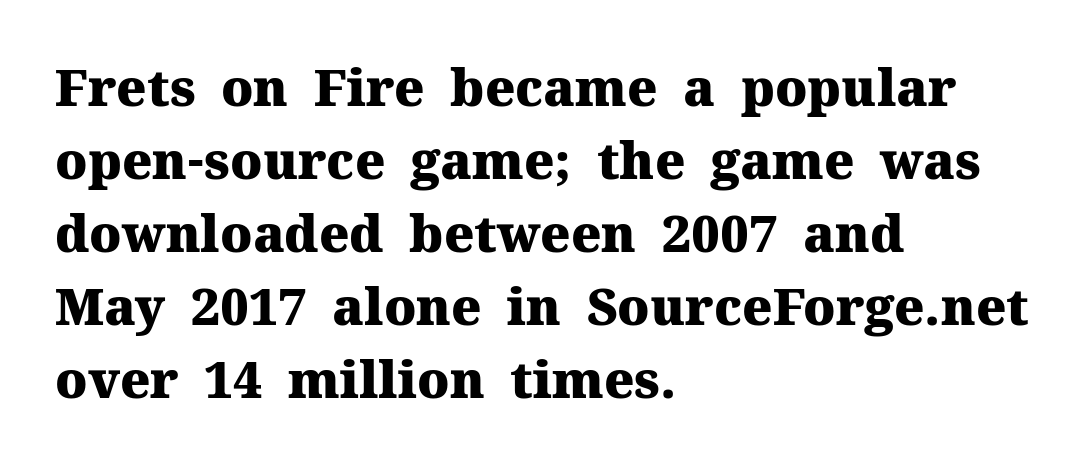
Look at the bottom of the vertical strokes: they flare into serifs here. No extra tracking has been applied to these lines. Each glyph is drawn with heavy, bold strokes. The vertical gap from one line to the next is medium. The lettering stays uniformly vertical, giving the passage a roman look.
